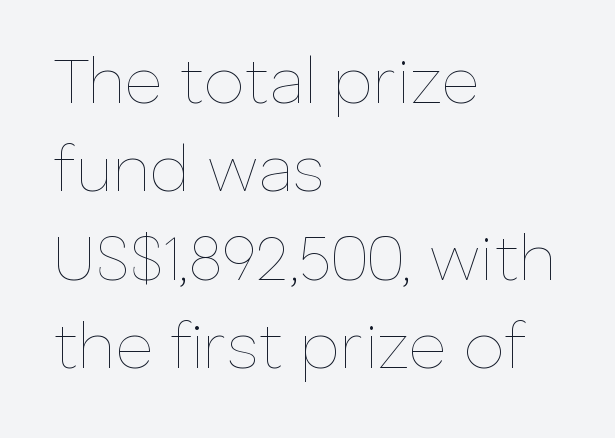
{"italic": "no", "bold": "no", "weight": "thin", "width": "normal", "stroke_contrast": "low", "x_height": "medium", "monospaced": "no", "underline": "no", "align": "left", "line_spacing": "normal", "line_spacing_ratio": 1.36, "letter_spacing": "normal", "letter_spacing_em": 0.0, "glyph_px": 65}
